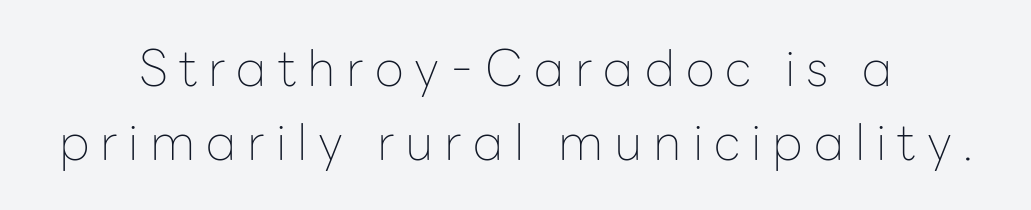
{"serif": "no", "italic": "no", "bold": "no", "weight": "thin", "width": "normal", "stroke_contrast": "low", "x_height": "medium", "monospaced": "no", "underline": "no", "align": "center", "line_spacing": "normal", "line_spacing_ratio": 1.48, "letter_spacing": "wide", "letter_spacing_em": 0.22, "glyph_px": 50}
